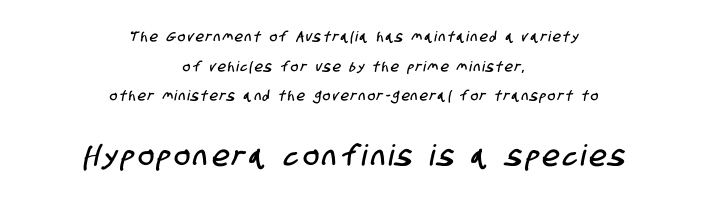
The image shows 29 px condensed sans-serif type; set centered, loose line spacing (2.11x), not underlined; the second (bottom) block is 2.07x larger; low stroke contrast and a large x-height.
